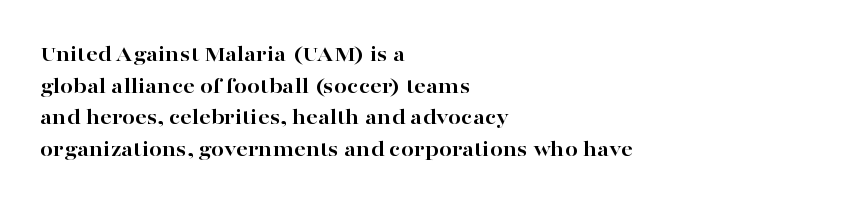
The image shows 23 px bold type, upright; set left-aligned, normal line spacing (1.37x), normal letter spacing, not underlined.
